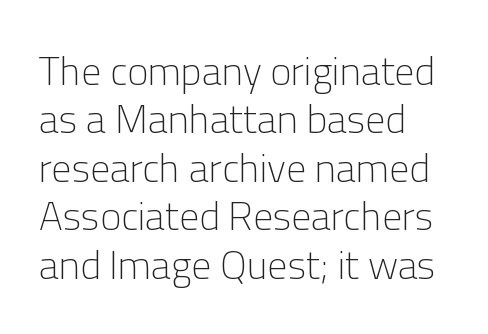
The image shows 40 px light sans-serif type, upright; set left-aligned, line spacing 1.21x, normal letter spacing, not underlined; low stroke contrast and a medium x-height.
